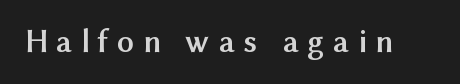
Q: Is the text bold? A: Yes.
Q: Is the text italic (slanted)? A: No, it is upright.
Q: Is the typeface a serif or a sans-serif typeface? A: Sans-serif.
Q: Is the text underlined? A: No.
Q: Is the spacing between letters normal or unusually wide? A: Unusually wide.
Q: Width (condensed, normal, or wide)? A: Normal.
Q: Stroke contrast? A: Medium.
Q: x-height? A: Medium.
Q: Monospaced? A: No.
